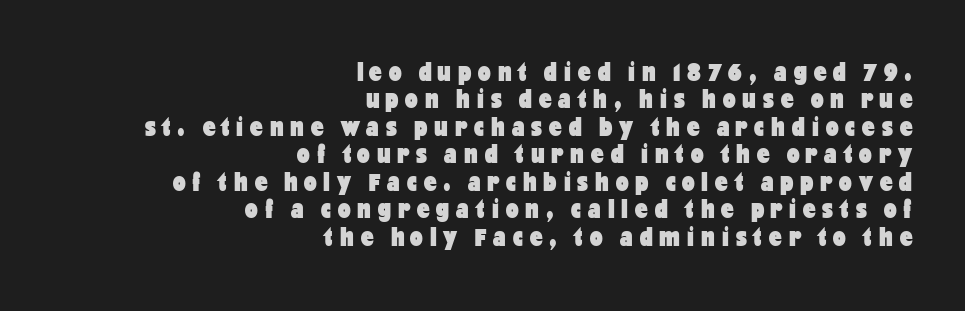
{"serif": "no", "italic": "no", "bold": "yes", "weight": "heavy", "width": "condensed", "stroke_contrast": "low", "x_height": "medium", "monospaced": "no", "underline": "no", "align": "right", "line_spacing": "tight", "line_spacing_ratio": 0.98, "letter_spacing": "wide", "letter_spacing_em": 0.25, "glyph_px": 28}
